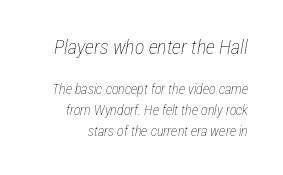
Q: Is the text bold? A: No.
Q: Is the text italic (slanted)? A: Yes, it leans right by about 12 degrees.
Q: Is the text underlined? A: No.
Q: Is the spacing between letters normal or unusually wide? A: Normal.
Q: Is the spacing between lines tight, normal or loose? A: Normal.
Q: Which block of text is set in a larger size, the first (top) or the second (bottom)? A: The first (top) one.
